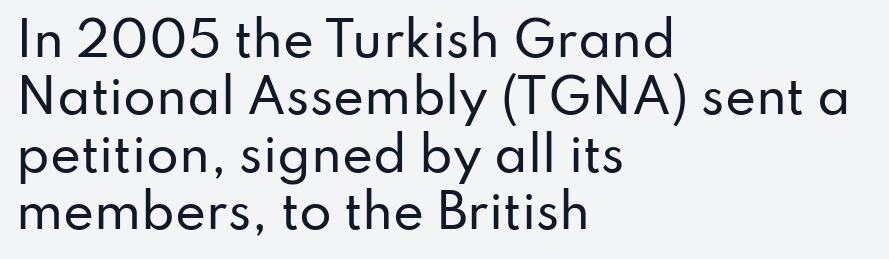
Q: Is the text italic (slanted)? A: No, it is upright.
Q: Is the typeface a serif or a sans-serif typeface? A: Sans-serif.
Q: Is the text underlined? A: No.
Q: How is the paragraph aligned? A: Left-aligned.
Q: Is the spacing between letters normal or unusually wide? A: Normal.
Q: Width (condensed, normal, or wide)? A: Normal.
Q: Stroke contrast? A: Low.
Q: x-height? A: Small.
Q: Monospaced? A: No.
